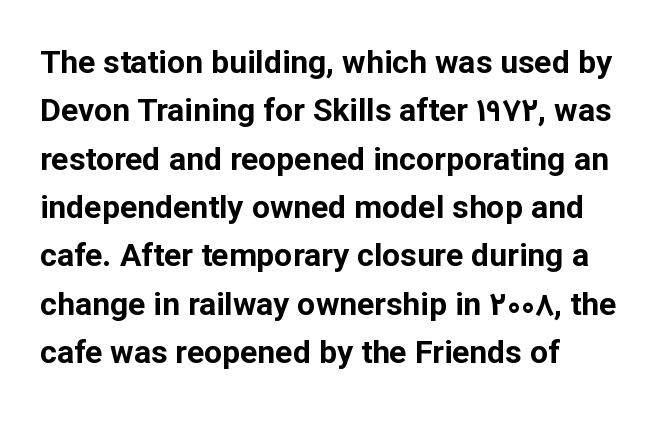
This sample keeps an unexceptional amount of space between lines. Nobody drew a line under any word here. The face used here is rendered with its standard letterfit. The font family rendered here belongs to the sans-serif group.
